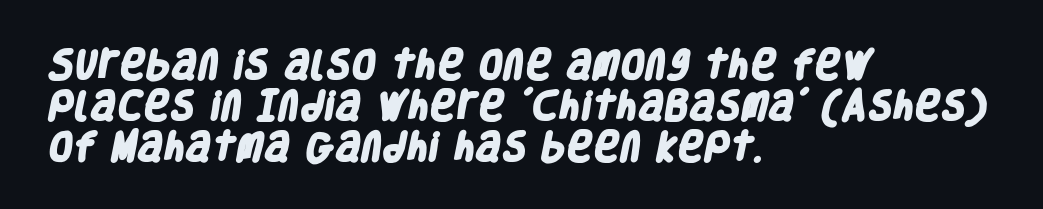
Q: Is the text bold? A: Yes.
Q: Is the typeface a serif or a sans-serif typeface? A: Sans-serif.
Q: Is the text underlined? A: No.
Q: How is the paragraph aligned? A: Left-aligned.
Q: Is the spacing between letters normal or unusually wide? A: Normal.
Q: Is the spacing between lines tight, normal or loose? A: Normal.
Q: Width (condensed, normal, or wide)? A: Condensed.
Q: Stroke contrast? A: Low.
Q: x-height? A: Large.
Q: Monospaced? A: No.
